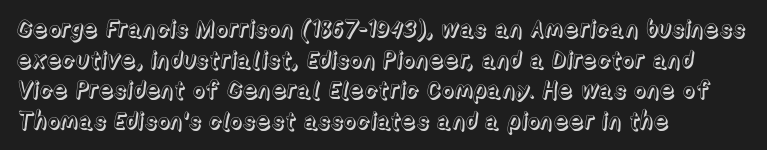
These lines stack with their left ends in a neat column. This sample uses plain, unmodified letter spacing. Rows of type keep a routine distance in the vertical direction. The glyphs are unaccompanied by any horizontal stroke below them.
